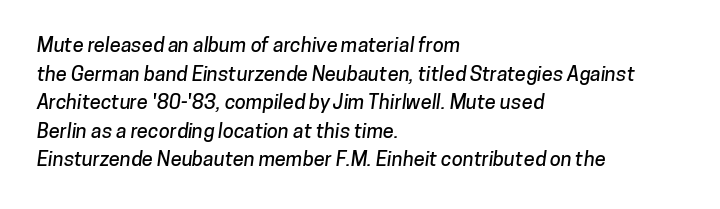
The image shows 20 px text type; set left-aligned, normal line spacing (1.43x), normal letter spacing, not underlined.
